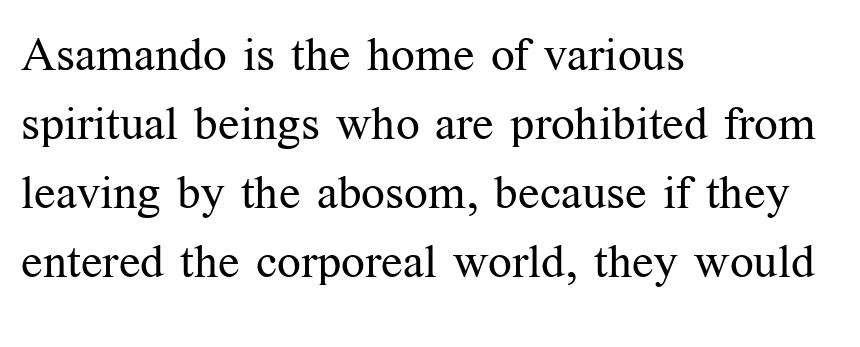
The image shows 47 px regular-weight serif type, upright; set left-aligned, normal line spacing (1.47x), normal letter spacing, not underlined; medium stroke contrast and a medium x-height.
